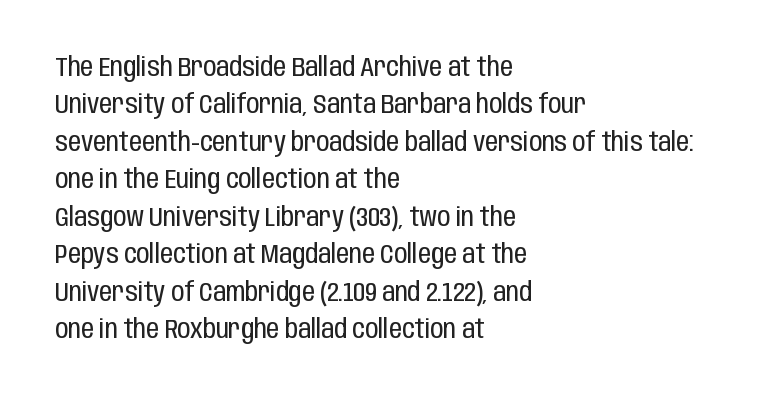
{"italic": "no", "bold": "no", "underline": "no", "align": "left", "line_spacing": "normal", "line_spacing_ratio": 1.44, "letter_spacing": "normal", "letter_spacing_em": 0.0, "glyph_px": 26}
